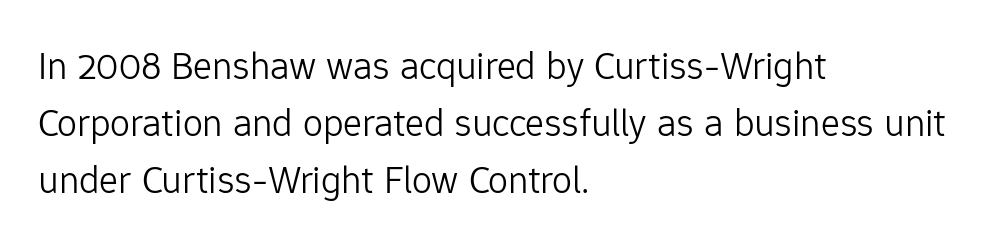
Q: Is the text bold? A: No.
Q: Is the text italic (slanted)? A: No, it is upright.
Q: Is the typeface a serif or a sans-serif typeface? A: Sans-serif.
Q: Is the text underlined? A: No.
Q: How is the paragraph aligned? A: Left-aligned.
Q: Is the spacing between letters normal or unusually wide? A: Normal.
Q: Is the spacing between lines tight, normal or loose? A: Normal.
Q: Width (condensed, normal, or wide)? A: Normal.
Q: Stroke contrast? A: Low.
Q: x-height? A: Medium.
Q: Monospaced? A: No.
